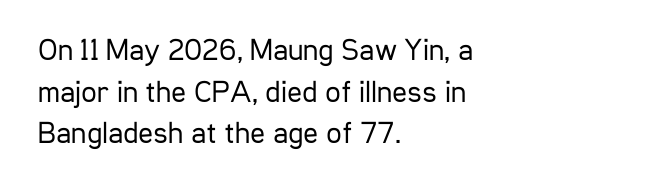
Only glyphs here, with clear space below each row. Nope, no serifs anywhere on these letters. Look at the tracking — it's just the regular setting, nothing added. The rendering uses a moderate line-height, typical for paragraphs.
